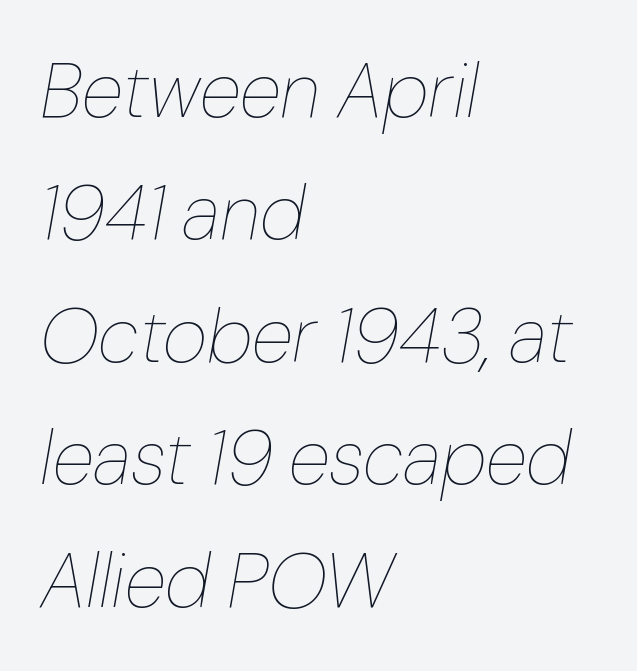
The image shows 77 px thin type, italic (leaning right); set left-aligned, normal line spacing (1.59x), normal letter spacing, not underlined; low stroke contrast and a medium x-height.
